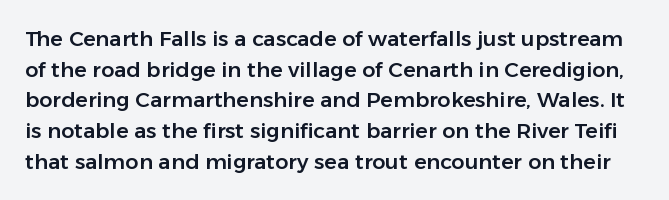
The rendering keeps characters at their native spacing. Posture: upright roman. Any mark beneath the type? The region is blank. Honestly, the row spacing looks completely unremarkable.
